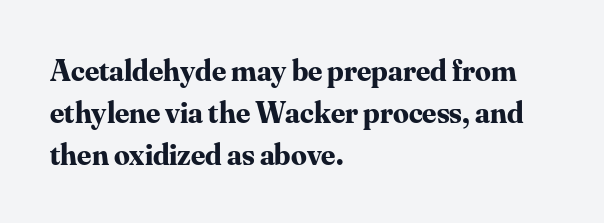
Successive baselines arrive at the customary interval. Each letter keeps its own natural width here, so spacing adapts to shape. Nope, not italic — everything's standing straight. Horizontally, the lines are justified to the leading edge only. Regarding serifs, this sample has them.
